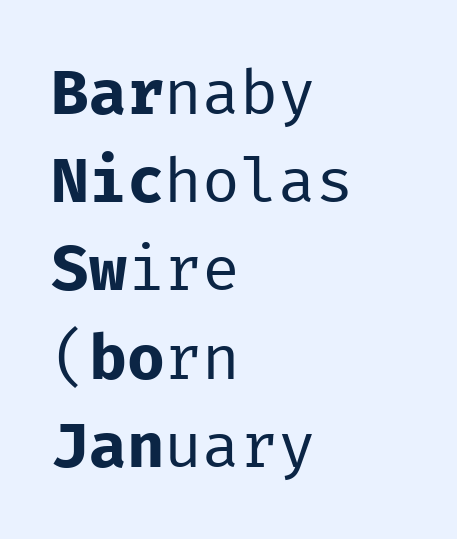
{"serif": "no", "italic": "no", "bold": "no", "weight": "regular", "width": "normal", "stroke_contrast": "low", "x_height": "medium", "monospaced": "yes", "underline": "no", "align": "left", "line_spacing": "normal", "line_spacing_ratio": 1.4, "letter_spacing": "normal", "letter_spacing_em": 0.0, "glyph_px": 63}
